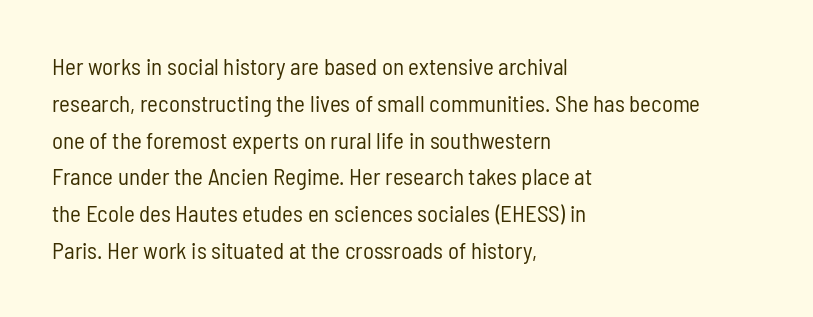
{"italic": "no", "bold": "no", "underline": "no", "align": "left", "line_spacing": "normal", "line_spacing_ratio": 1.6, "letter_spacing": "normal", "letter_spacing_em": 0.0, "glyph_px": 23}
